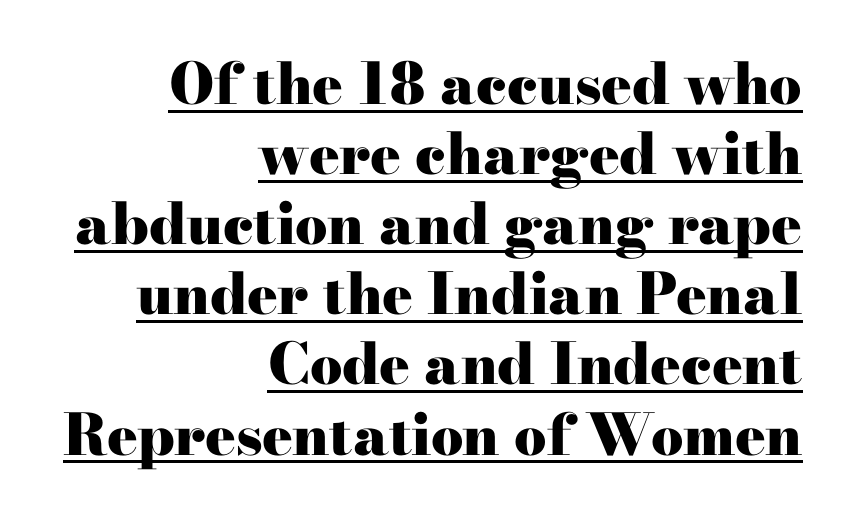
The image shows 57 px heavy, wide serif type, upright; set right-aligned, line spacing 1.23x, normal letter spacing, underlined; high stroke contrast and a small x-height.
